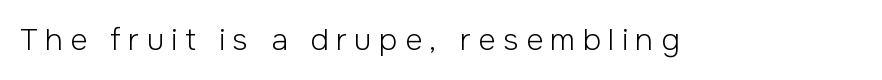
The cut favours lightness, reaching ordinary text weight at its darkest. A bare baseline throughout the passage. Loose tracking; the words dissolve into strings of separated letters. To sum up the face: it is a sans, with no serifs. Do the characters align in a grid? No, the font is proportional. This sample uses an upright cut, with every glyph sitting square on the baseline.
